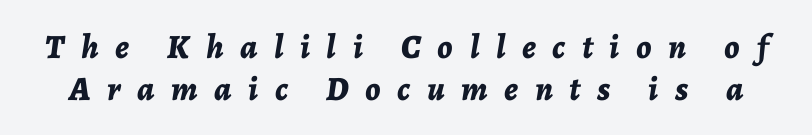
{"italic": "yes", "lean": "right", "slant_degrees": 7, "bold": "yes", "weight": "bold", "width": "normal", "stroke_contrast": "low", "x_height": "medium", "monospaced": "no", "underline": "no", "line_spacing_ratio": 1.23, "letter_spacing": "wide", "letter_spacing_em": 0.49, "glyph_px": 34}
